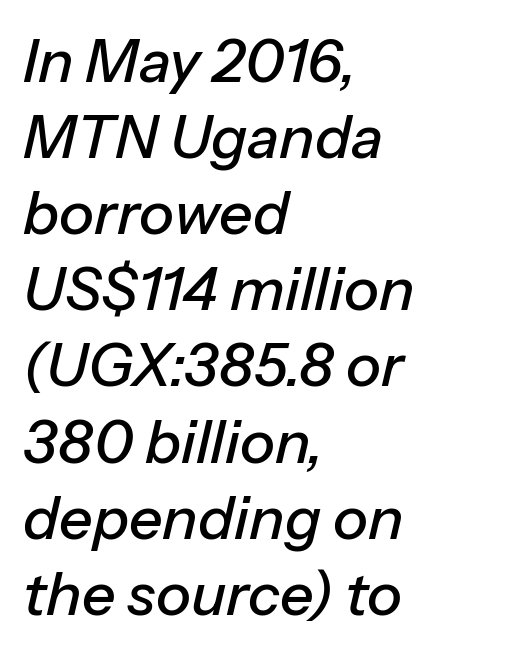
The zone under the glyphs is completely vacant. All the whitespace from short lines collects on the right. Is there much room between lines? A standard amount, neither cramped nor airy. In terms of posture, this sample is oblique. A typesetter would call this zero additional tracking. Here the designer chose a conventional face with non-uniform glyph widths.
